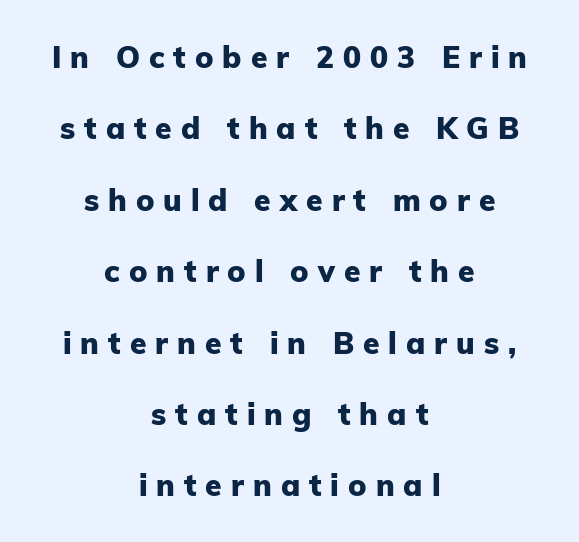
A typesetter would call this leading open, well beyond the default. Descenders are the only things crossing below the line. Every row of glyphs is offset so its center matches the block's center. In terms of letterform style, serifs are entirely absent.
